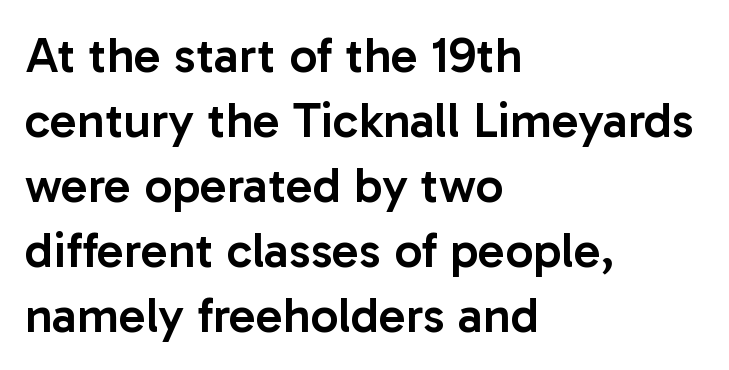
Layout note: lines flush left. There is no visible air inserted between adjacent glyphs. Ascenders rise straight up at ninety degrees. I'd describe the lettering as semibold — firm but not a full bold.
